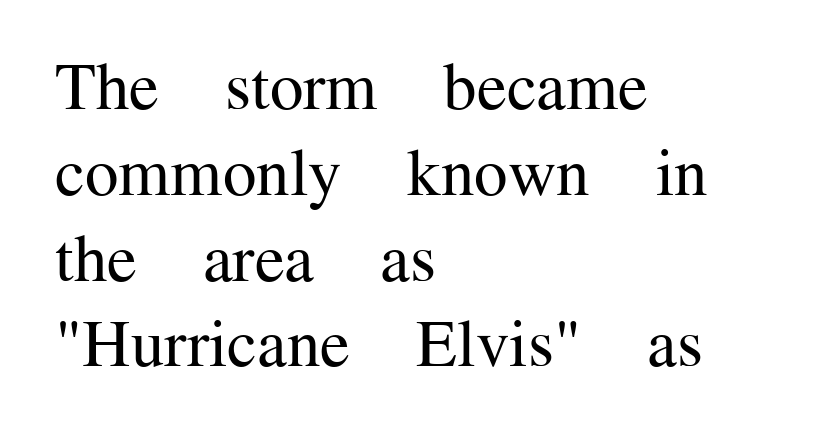
The image shows 67 px regular-weight serif type, upright; set left-aligned, normal line spacing (1.28x), normal letter spacing, not underlined; medium stroke contrast and a medium x-height.
